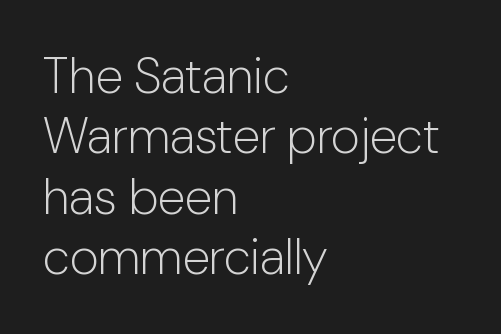
Q: Is the text bold? A: No.
Q: Is the text italic (slanted)? A: No, it is upright.
Q: Is the typeface a serif or a sans-serif typeface? A: Sans-serif.
Q: Is the text underlined? A: No.
Q: How is the paragraph aligned? A: Left-aligned.
Q: Is the spacing between letters normal or unusually wide? A: Normal.
Q: Width (condensed, normal, or wide)? A: Normal.
Q: Stroke contrast? A: Low.
Q: x-height? A: Medium.
Q: Monospaced? A: No.
